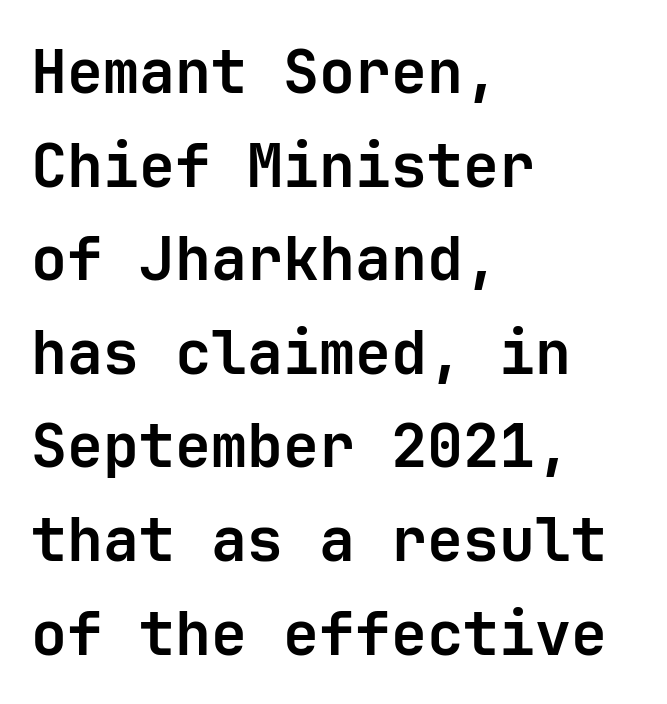
Q: Is the text bold? A: Yes.
Q: Is the text italic (slanted)? A: No, it is upright.
Q: Is the typeface a serif or a sans-serif typeface? A: Sans-serif.
Q: Is the text underlined? A: No.
Q: How is the paragraph aligned? A: Left-aligned.
Q: Is the spacing between letters normal or unusually wide? A: Normal.
Q: Is the spacing between lines tight, normal or loose? A: Normal.
Q: Width (condensed, normal, or wide)? A: Normal.
Q: Stroke contrast? A: Low.
Q: x-height? A: Medium.
Q: Monospaced? A: Yes.
